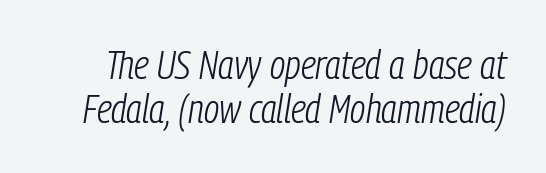
Q: Is the text bold? A: No.
Q: Is the text italic (slanted)? A: Yes, it leans right by about 9 degrees.
Q: Is the text underlined? A: No.
Q: Is the spacing between letters normal or unusually wide? A: Normal.
Q: Is the spacing between lines tight, normal or loose? A: Tight.
Q: Width (condensed, normal, or wide)? A: Condensed.
Q: Stroke contrast? A: Low.
Q: x-height? A: Medium.
Q: Monospaced? A: No.
